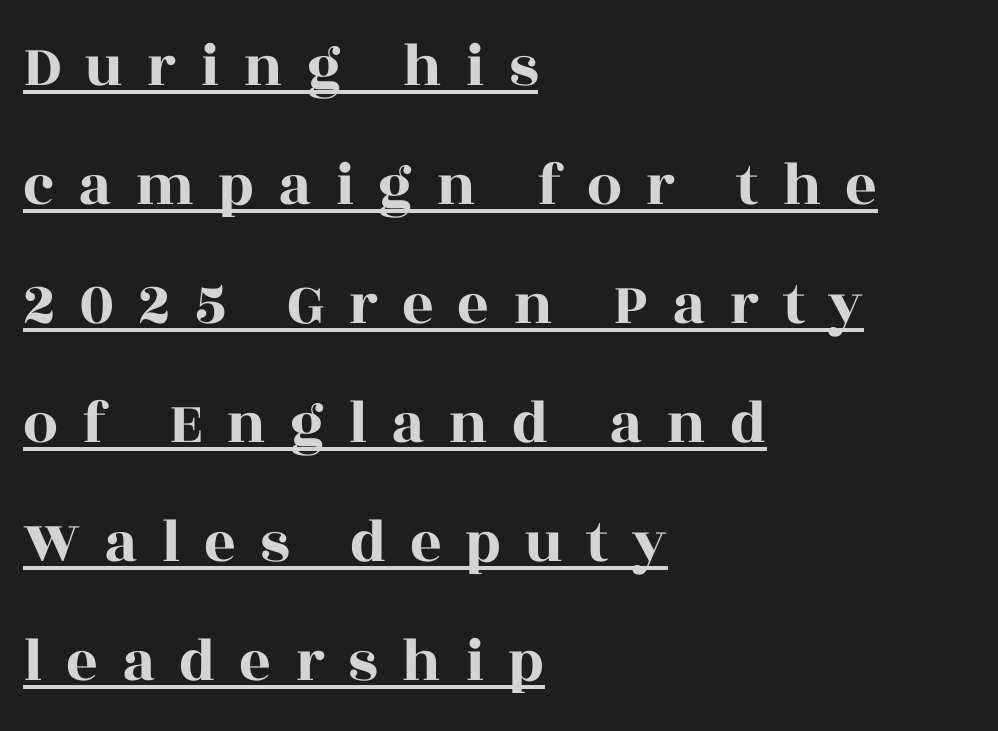
The string is rendered with underlining switched on. Small tapered or slab feet sit at the stroke ends, so this counts as serif. The rendering uses natural spacing where letterforms have individual widths. The vertical gap from one line to the next is large. Is the letter spacing exaggerated? Yes — the characters are pushed far apart. A student would call this left alignment; a typographer would say flush left, rag right.
